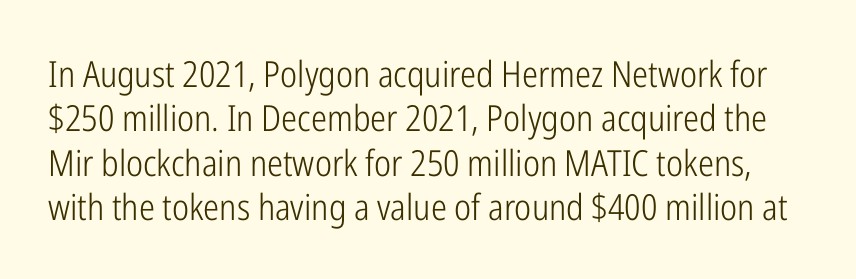
Check where the strokes stop: nothing finishes them off — pure sans. Is the stroke heavy? The answer is a plain regular-or-lighter. You can tell it's not italic because the verticals are truly vertical. Default kerning and tracking; the words read as compact shapes. Varying glyph widths throughout — classic text-font behaviour. The space beneath each line is pristine and unruled.
